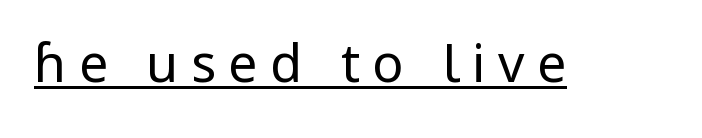
The image shows 52 px regular-weight sans-serif type, upright; set unusually wide letter spacing (+0.24 em), underlined; low stroke contrast and a medium x-height.
